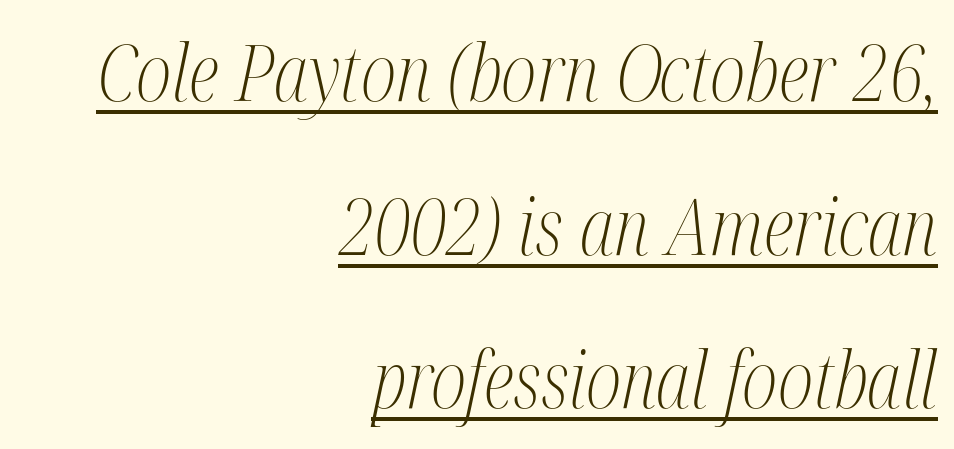
The image shows 78 px light, condensed serif type, italic (leaning right); set right-aligned, loose line spacing (1.97x), normal letter spacing, underlined; medium stroke contrast and a medium x-height.
